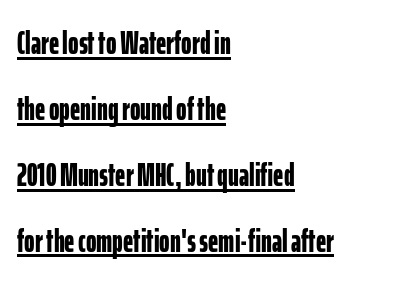
Q: Is the text bold? A: Yes.
Q: Is the text italic (slanted)? A: No, it is upright.
Q: Is the typeface a serif or a sans-serif typeface? A: Sans-serif.
Q: Is the text underlined? A: Yes.
Q: How is the paragraph aligned? A: Left-aligned.
Q: Is the spacing between letters normal or unusually wide? A: Normal.
Q: Is the spacing between lines tight, normal or loose? A: Loose.
Q: Width (condensed, normal, or wide)? A: Condensed.
Q: Stroke contrast? A: Low.
Q: x-height? A: Medium.
Q: Monospaced? A: No.
